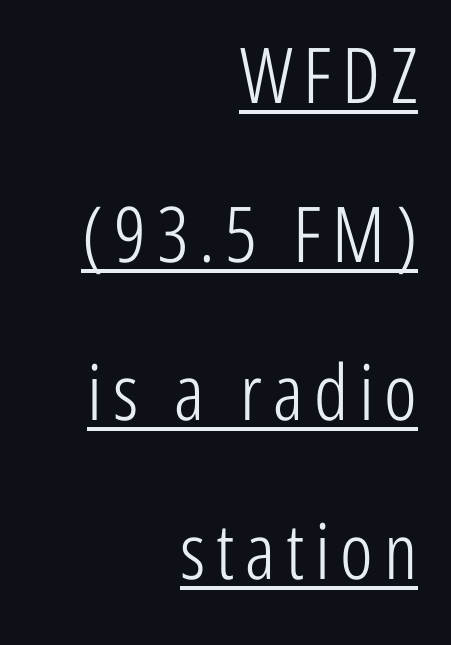
The glyphs are accompanied by a horizontal stroke just below them. All the whitespace from short lines collects on the left. Baseline-to-baseline distance is far greater than the letter height. Style check: upright. Each letter keeps its own natural width here, so spacing adapts to shape. These lines are composed in type without serifs.
